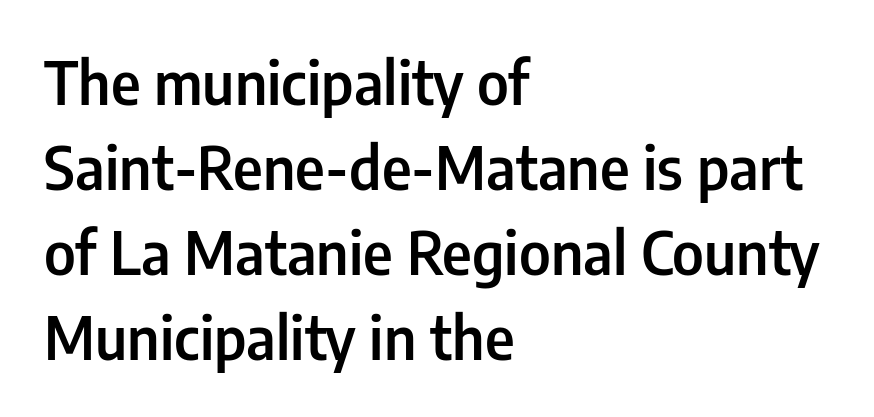
The image shows 59 px semibold, condensed sans-serif type, upright; set left-aligned, normal line spacing (1.44x), normal letter spacing, not underlined; low stroke contrast and a medium x-height.
